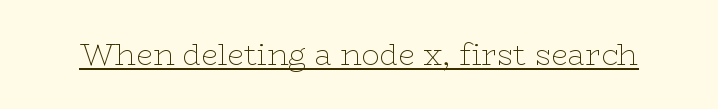
Look at the bottom of the vertical strokes: they flare into serifs here. Italic? Not at all — the glyphs are vertical. Look at the tracking — it's just the regular setting, nothing added. Compared with undecorated copy, this sample adds a rule below the words.
